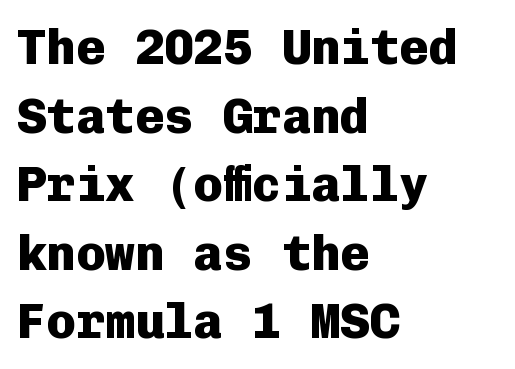
{"serif": "no", "italic": "no", "bold": "yes", "weight": "heavy", "width": "normal", "stroke_contrast": "low", "x_height": "medium", "monospaced": "yes", "underline": "no", "align": "left", "line_spacing": "normal", "line_spacing_ratio": 1.4, "letter_spacing": "normal", "letter_spacing_em": 0.0, "glyph_px": 49}
